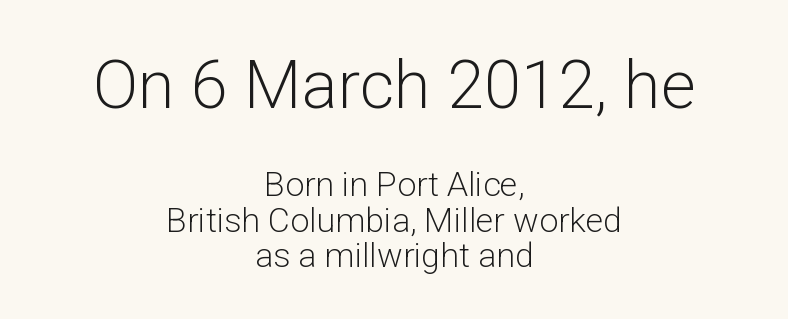
{"serif": "no", "italic": "no", "bold": "no", "weight": "light", "width": "normal", "stroke_contrast": "low", "x_height": "medium", "monospaced": "no", "underline": "no", "align": "center", "line_spacing": "tight", "line_spacing_ratio": 1.04, "letter_spacing": "normal", "letter_spacing_em": 0.0, "larger_block": "first", "size_ratio": 1.97, "glyph_px": 67}
